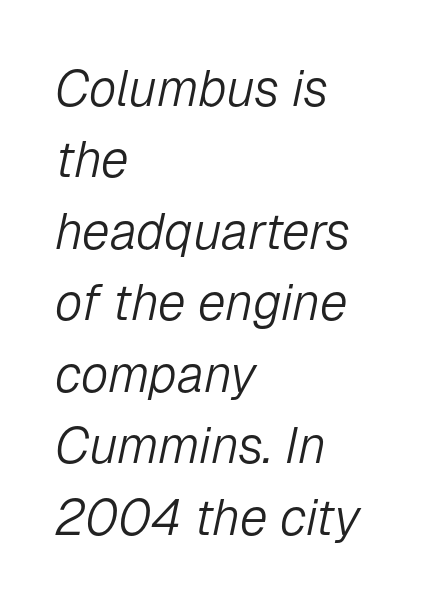
Varying glyph widths throughout — classic text-font behaviour. This block has exactly the height ordinary leading produces. The strokes carry an ordinary text weight at most. When letters slant like this, we call the style italic. What stands out about the letter spacing? Nothing — it is the standard amount.
